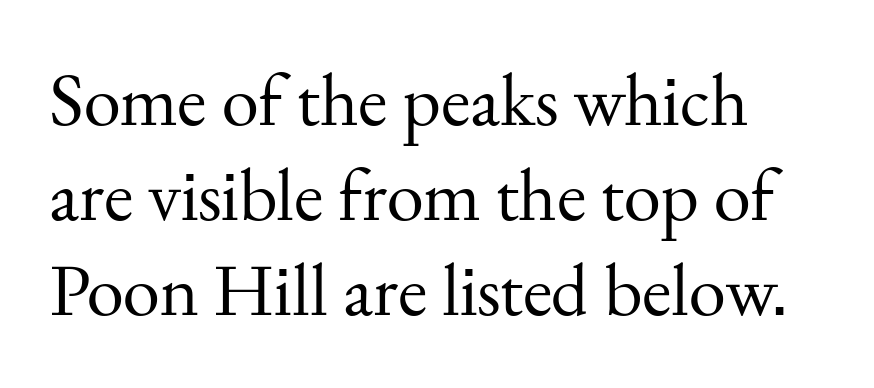
{"serif": "yes", "italic": "no", "bold": "no", "weight": "regular", "width": "normal", "stroke_contrast": "medium", "x_height": "small", "monospaced": "no", "underline": "no", "line_spacing": "normal", "line_spacing_ratio": 1.27, "letter_spacing": "normal", "letter_spacing_em": 0.0, "glyph_px": 75}
